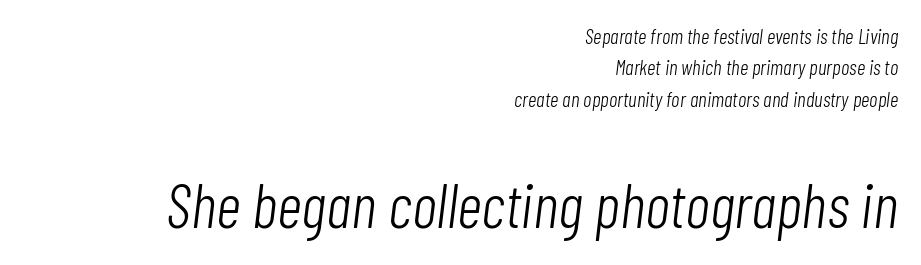
Q: Is the text bold? A: No.
Q: Is the text italic (slanted)? A: Yes, it leans right by about 7 degrees.
Q: Is the text underlined? A: No.
Q: How is the paragraph aligned? A: Right-aligned.
Q: Is the spacing between letters normal or unusually wide? A: Normal.
Q: Is the spacing between lines tight, normal or loose? A: Normal.
Q: Which block of text is set in a larger size, the first (top) or the second (bottom)? A: The second (bottom) one.
Q: Width (condensed, normal, or wide)? A: Condensed.
Q: Stroke contrast? A: Low.
Q: x-height? A: Medium.
Q: Monospaced? A: No.
